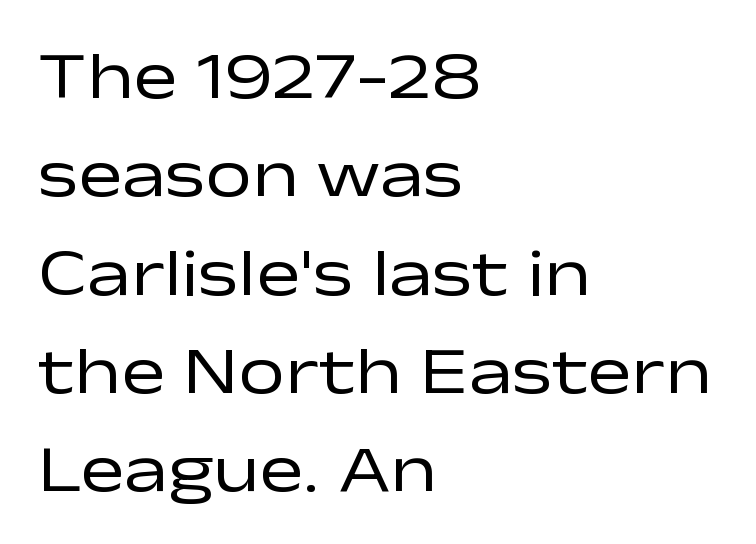
{"serif": "no", "italic": "no", "bold": "no", "weight": "regular", "width": "wide", "stroke_contrast": "low", "x_height": "medium", "monospaced": "no", "underline": "no", "align": "left", "line_spacing": "normal", "line_spacing_ratio": 1.49, "letter_spacing": "normal", "letter_spacing_em": 0.0, "glyph_px": 66}
